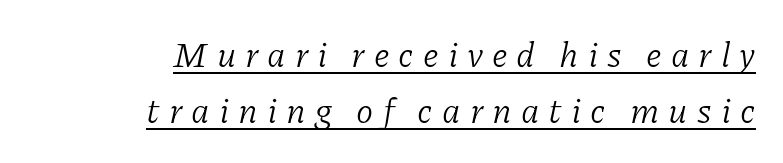
The image shows 35 px light serif type, italic (leaning right); set right-aligned, normal line spacing (1.61x), unusually wide letter spacing (+0.26 em), underlined; low stroke contrast and a medium x-height.
